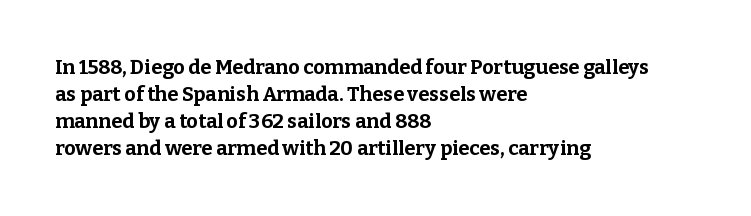
The image shows 20 px bold type, upright; set left-aligned, normal line spacing (1.35x), normal letter spacing, not underlined.
